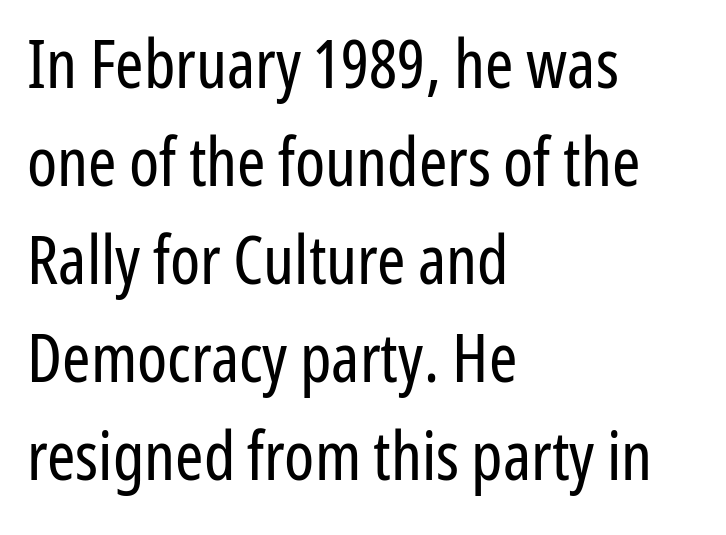
The font is comparable to plain body text, perhaps lighter. The rendering keeps characters at their native spacing. The space beneath each line is pristine and unruled. Caption: multi-line text, flush left, ragged right. The line-height multiplier appears to be the usual default.
